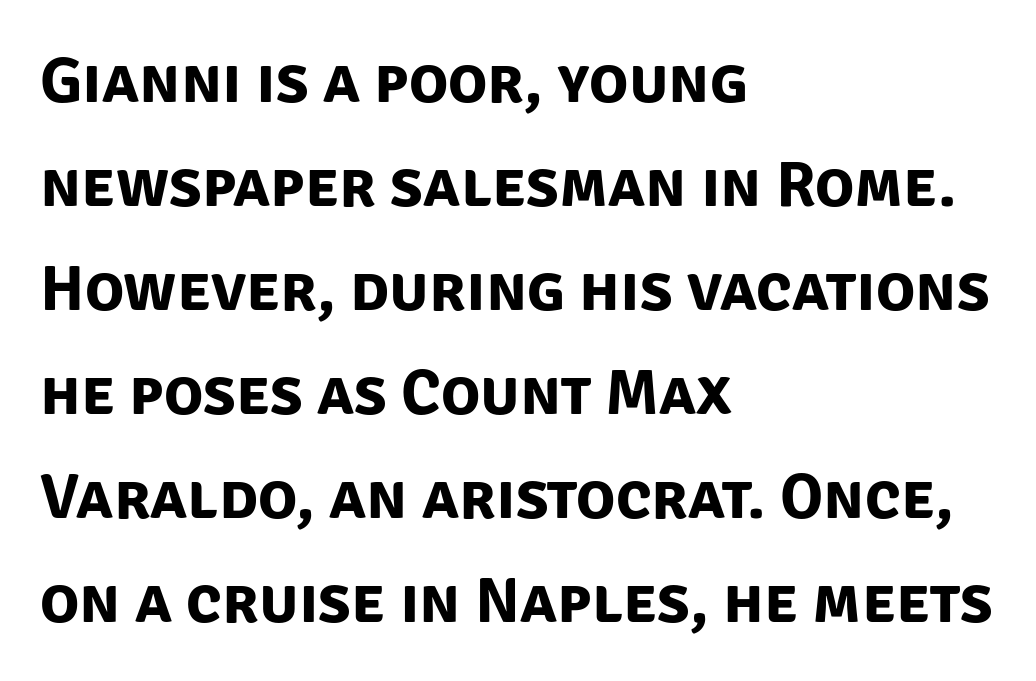
Q: Is the text bold? A: Yes.
Q: Is the typeface a serif or a sans-serif typeface? A: Sans-serif.
Q: Is the text underlined? A: No.
Q: How is the paragraph aligned? A: Left-aligned.
Q: Is the spacing between letters normal or unusually wide? A: Normal.
Q: Is the spacing between lines tight, normal or loose? A: Normal.
Q: Width (condensed, normal, or wide)? A: Normal.
Q: Stroke contrast? A: Low.
Q: x-height? A: Large.
Q: Monospaced? A: No.
